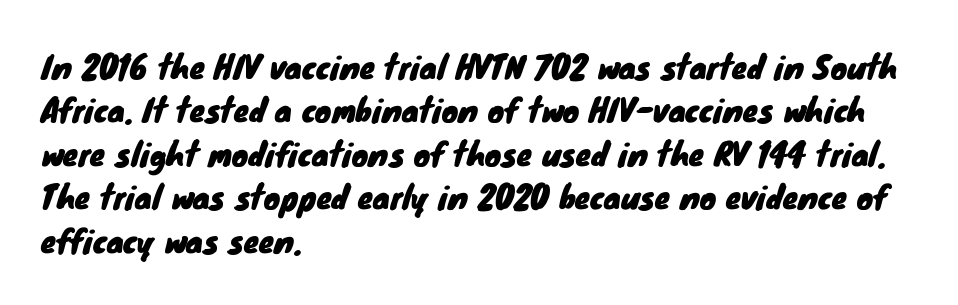
Q: Is the typeface a serif or a sans-serif typeface? A: Sans-serif.
Q: Is the text underlined? A: No.
Q: How is the paragraph aligned? A: Left-aligned.
Q: Is the spacing between letters normal or unusually wide? A: Normal.
Q: Is the spacing between lines tight, normal or loose? A: Normal.
Q: Width (condensed, normal, or wide)? A: Normal.
Q: Stroke contrast? A: Low.
Q: x-height? A: Small.
Q: Monospaced? A: No.
